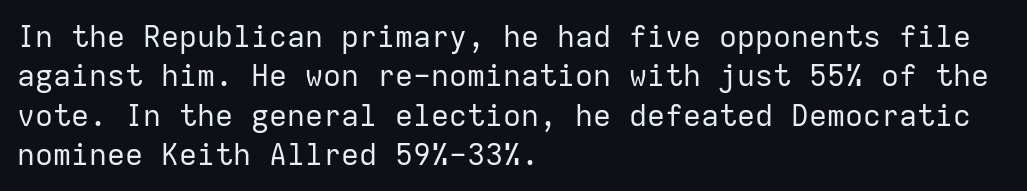
{"serif": "no", "italic": "no", "bold": "no", "weight": "regular", "width": "normal", "stroke_contrast": "low", "x_height": "medium", "monospaced": "yes", "underline": "no", "align": "left", "line_spacing": "normal", "line_spacing_ratio": 1.31, "letter_spacing": "normal", "letter_spacing_em": 0.0, "glyph_px": 30}
